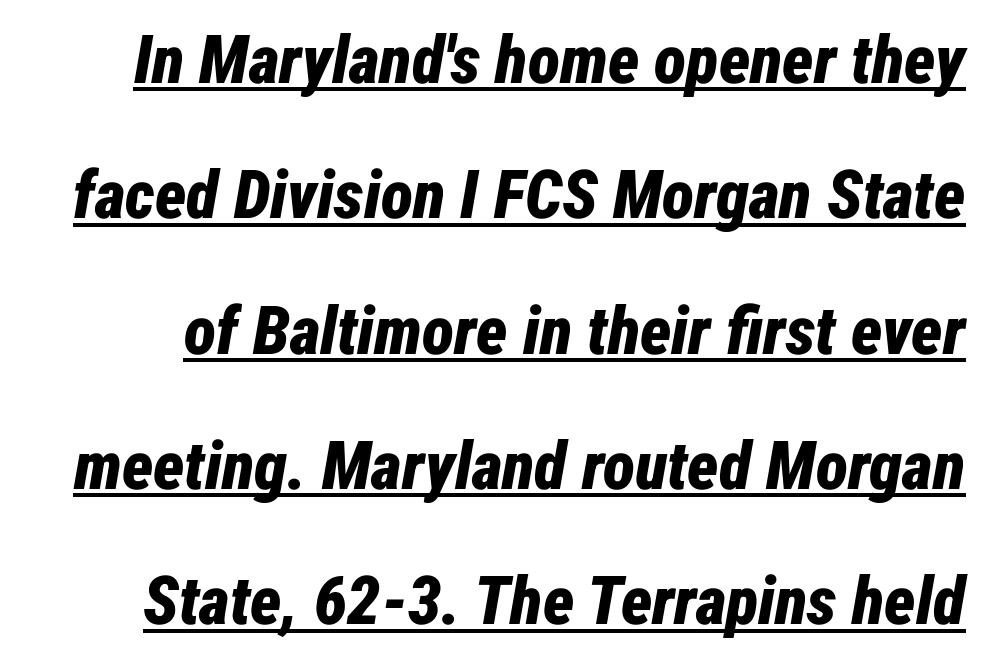
The image shows 67 px bold, condensed type, italic (leaning right); set loose line spacing (2.02x), normal letter spacing, underlined; low stroke contrast and a medium x-height.
